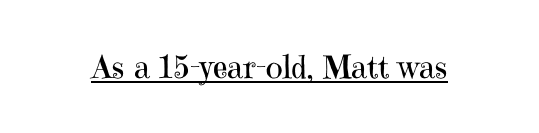
{"serif": "yes", "italic": "no", "bold": "no", "weight": "regular", "width": "normal", "stroke_contrast": "high", "x_height": "medium", "monospaced": "no", "underline": "yes", "letter_spacing": "normal", "letter_spacing_em": 0.0, "glyph_px": 32}
